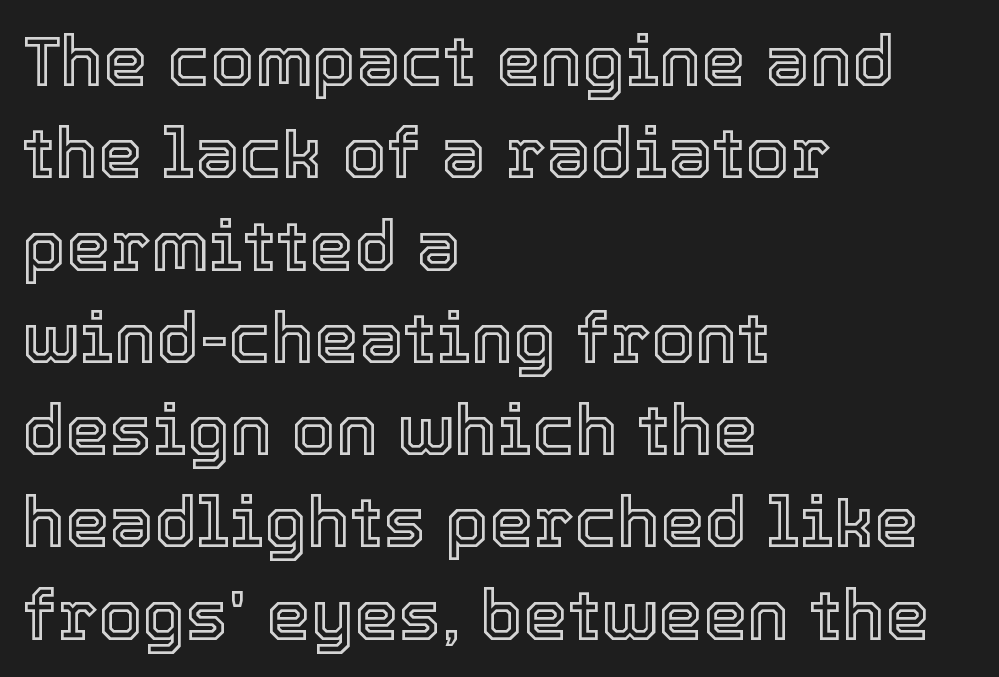
Q: Is the text italic (slanted)? A: No, it is upright.
Q: Is the text underlined? A: No.
Q: How is the paragraph aligned? A: Left-aligned.
Q: Is the spacing between letters normal or unusually wide? A: Normal.
Q: Is the spacing between lines tight, normal or loose? A: Normal.
Q: Width (condensed, normal, or wide)? A: Normal.
Q: x-height? A: Medium.
Q: Monospaced? A: No.
